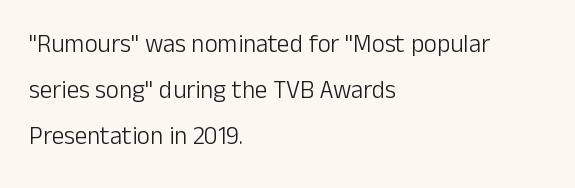
Between one letter and the next there's only the usual sliver of space. Where is the straight margin? On the left. Descender tails drop into unmarked territory. Does the lettering tilt? It doesn't — this is upright.
